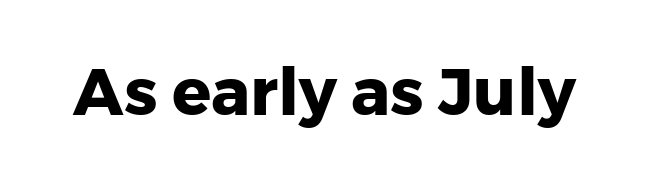
You could not count columns in this text — the font is proportionally spaced. The words here are not underlined. The face used here is a sans, in the tradition of grotesques and geometrics. A roman cut, with each character standing at attention. These words are printed bold, with thick strokes throughout. Each word holds together tightly as a unit, with standard inter-letter gaps.
